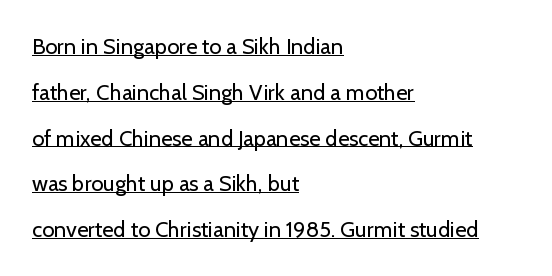
Q: Is the text bold? A: No.
Q: Is the text italic (slanted)? A: No, it is upright.
Q: Is the text underlined? A: Yes.
Q: How is the paragraph aligned? A: Left-aligned.
Q: Is the spacing between letters normal or unusually wide? A: Normal.
Q: Is the spacing between lines tight, normal or loose? A: Loose.
